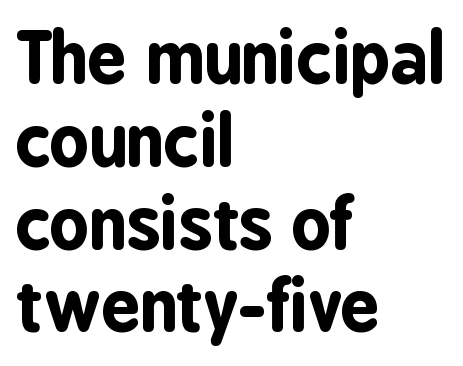
Q: Is the text bold? A: Yes.
Q: Is the text italic (slanted)? A: No, it is upright.
Q: Is the typeface a serif or a sans-serif typeface? A: Sans-serif.
Q: Is the text underlined? A: No.
Q: How is the paragraph aligned? A: Left-aligned.
Q: Is the spacing between letters normal or unusually wide? A: Normal.
Q: Width (condensed, normal, or wide)? A: Condensed.
Q: Stroke contrast? A: Low.
Q: x-height? A: Medium.
Q: Monospaced? A: No.
